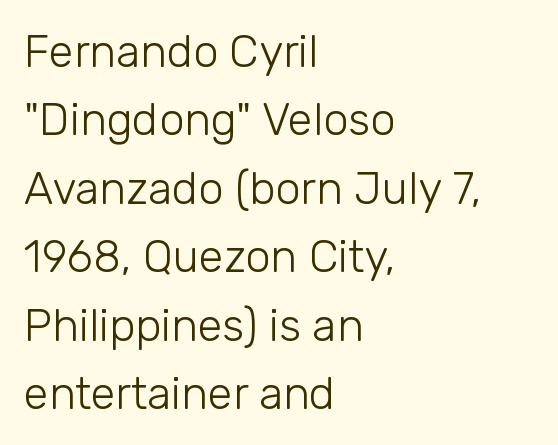
{"serif": "no", "italic": "no", "bold": "no", "weight": "light", "width": "normal", "stroke_contrast": "low", "x_height": "medium", "monospaced": "no", "underline": "no", "align": "left", "line_spacing": "normal", "line_spacing_ratio": 1.52, "letter_spacing": "normal", "letter_spacing_em": 0.0, "glyph_px": 45}
